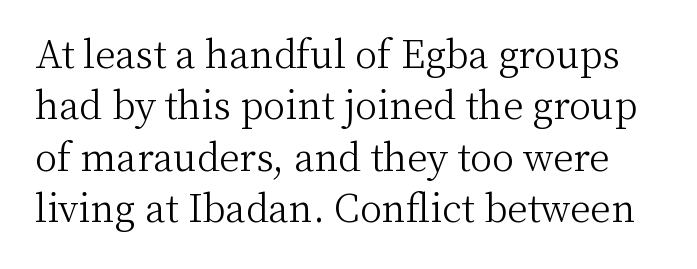
Q: Is the text bold? A: No.
Q: Is the text italic (slanted)? A: No, it is upright.
Q: Is the typeface a serif or a sans-serif typeface? A: Serif.
Q: Is the text underlined? A: No.
Q: Is the spacing between letters normal or unusually wide? A: Normal.
Q: Is the spacing between lines tight, normal or loose? A: Normal.
Q: Width (condensed, normal, or wide)? A: Normal.
Q: Stroke contrast? A: Medium.
Q: x-height? A: Medium.
Q: Monospaced? A: No.
